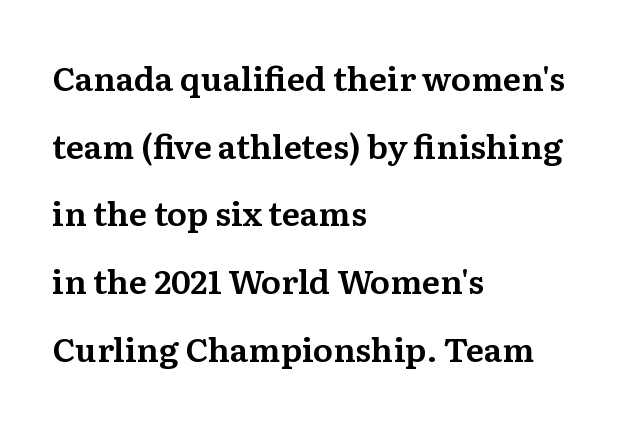
Q: Is the text italic (slanted)? A: No, it is upright.
Q: Is the typeface a serif or a sans-serif typeface? A: Serif.
Q: Is the text underlined? A: No.
Q: How is the paragraph aligned? A: Left-aligned.
Q: Is the spacing between letters normal or unusually wide? A: Normal.
Q: Is the spacing between lines tight, normal or loose? A: Loose.
Q: Width (condensed, normal, or wide)? A: Normal.
Q: Stroke contrast? A: Medium.
Q: x-height? A: Medium.
Q: Monospaced? A: No.
